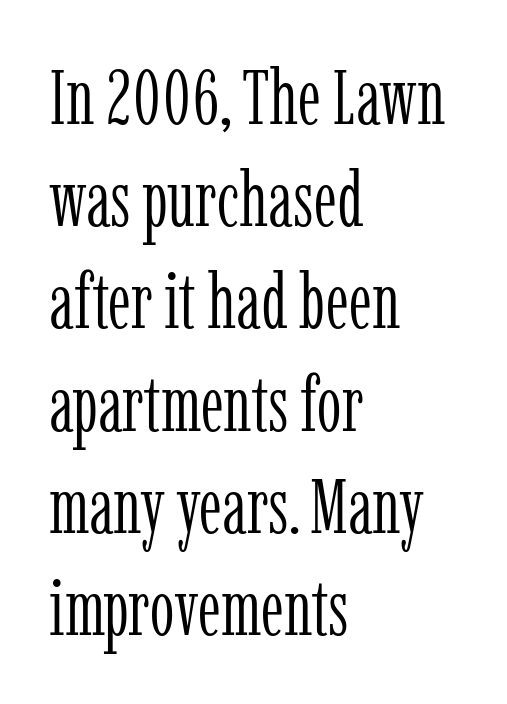
Q: Is the text bold? A: No.
Q: Is the text italic (slanted)? A: No, it is upright.
Q: Is the typeface a serif or a sans-serif typeface? A: Serif.
Q: Is the text underlined? A: No.
Q: How is the paragraph aligned? A: Left-aligned.
Q: Is the spacing between letters normal or unusually wide? A: Normal.
Q: Is the spacing between lines tight, normal or loose? A: Normal.
Q: Width (condensed, normal, or wide)? A: Condensed.
Q: Stroke contrast? A: Low.
Q: x-height? A: Medium.
Q: Monospaced? A: No.
